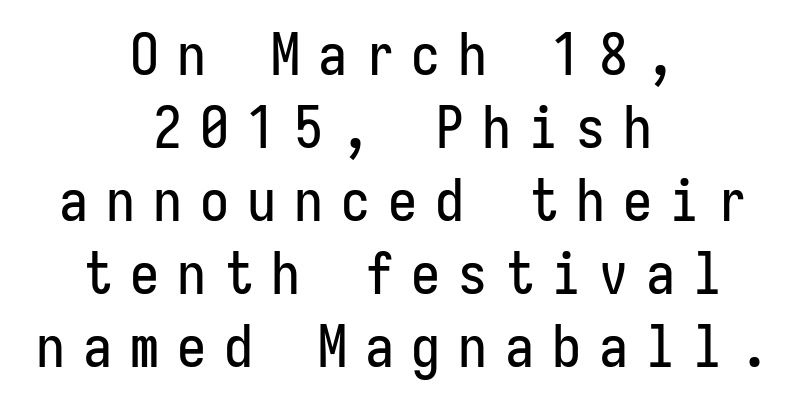
The image shows 58 px condensed sans-serif type, upright, monospaced; set centered, normal line spacing (1.26x), unusually wide letter spacing (+0.31 em), not underlined; low stroke contrast and a medium x-height.
